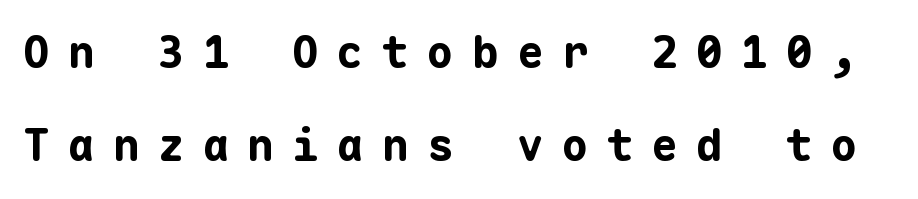
{"serif": "no", "italic": "no", "bold": "yes", "weight": "bold", "width": "normal", "stroke_contrast": "low", "x_height": "medium", "monospaced": "yes", "underline": "no", "line_spacing": "loose", "line_spacing_ratio": 2.12, "letter_spacing": "wide", "letter_spacing_em": 0.42, "glyph_px": 44}
